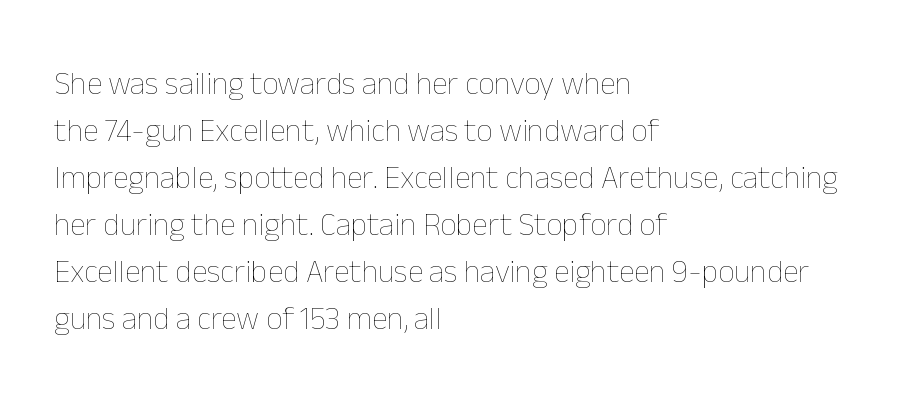
The vertical gap from one line to the next is medium. In CSS terms this would be text-align: left. Default kerning and tracking; the words read as compact shapes. In terms of posture, this sample is upright. Nothing heavy about these letters — not bold at all. The area under the type is left untouched.
